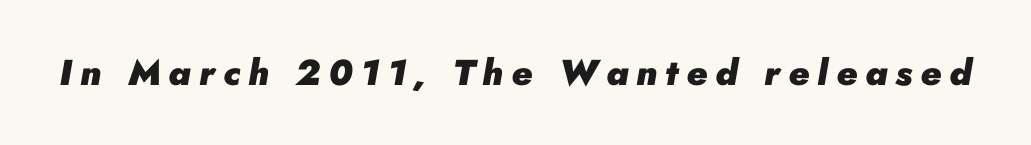
Q: Is the text bold? A: Yes.
Q: Is the text italic (slanted)? A: Yes, it leans right by about 10 degrees.
Q: Is the text underlined? A: No.
Q: Is the spacing between letters normal or unusually wide? A: Unusually wide.
Q: Width (condensed, normal, or wide)? A: Normal.
Q: Stroke contrast? A: Low.
Q: x-height? A: Small.
Q: Monospaced? A: No.
